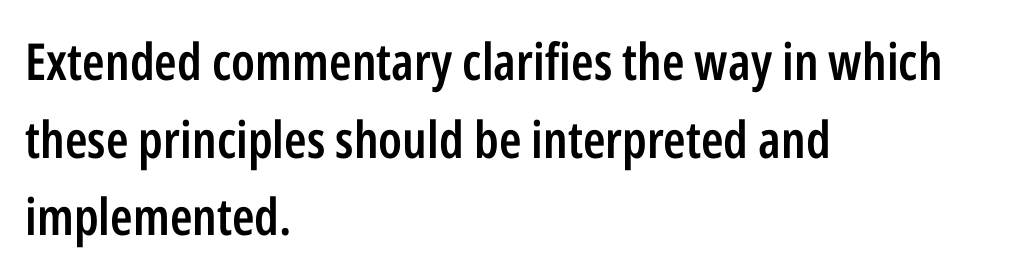
These lines keep a tight, regular rhythm from letter to letter. Where is the straight margin? On the left. The passage shown is typed in a proportional face where columns would drift. Grotesque or geometric, the face here clearly has no serifs.
